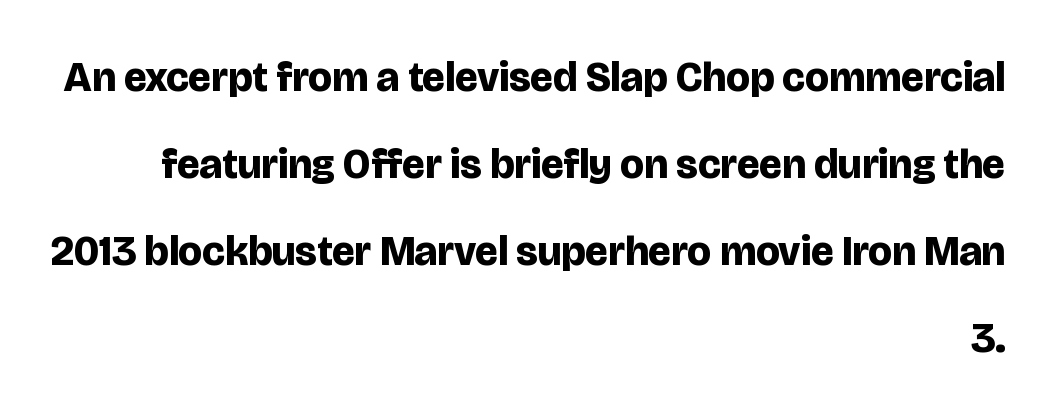
The image shows 42 px bold sans-serif type, upright; set right-aligned, loose line spacing (2.07x), normal letter spacing, not underlined; low stroke contrast and a large x-height.
